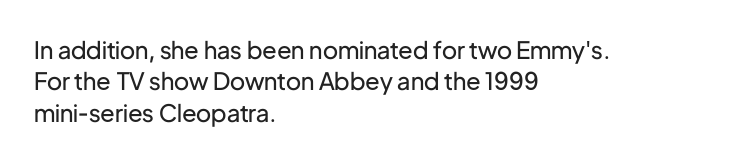
{"italic": "no", "bold": "no", "underline": "no", "align": "left", "line_spacing": "normal", "line_spacing_ratio": 1.31, "letter_spacing": "normal", "letter_spacing_em": 0.0, "glyph_px": 24}
